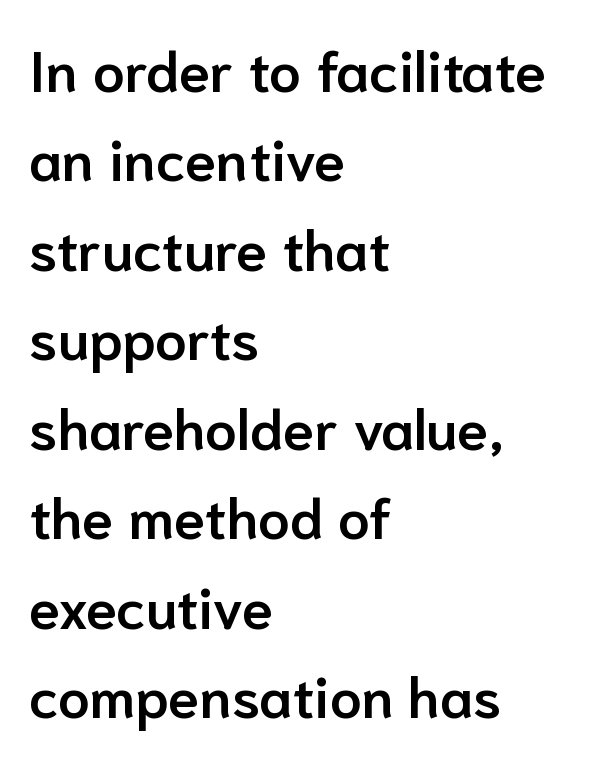
{"serif": "no", "italic": "no", "bold": "semi", "weight": "semibold", "width": "normal", "stroke_contrast": "low", "x_height": "medium", "monospaced": "no", "underline": "no", "align": "left", "line_spacing": "normal", "line_spacing_ratio": 1.57, "letter_spacing": "normal", "letter_spacing_em": 0.0, "glyph_px": 57}
